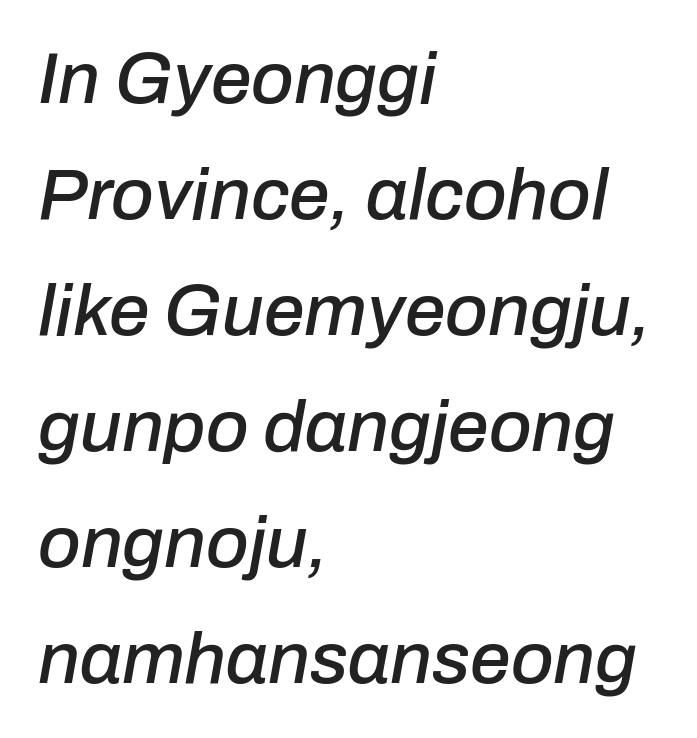
Bare-footed words on every line. Spacing verdict: proportional, widths tailored to each character. These lines stack with their left ends in a neat column. Tall strokes in this sample are angled rather than plumb. Honestly, the row spacing looks completely unremarkable. Between one letter and the next there's only the usual sliver of space.
